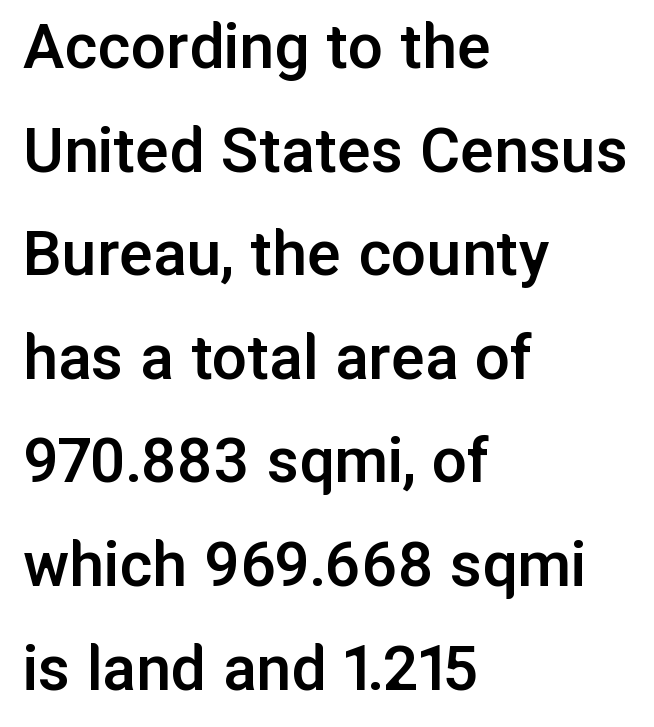
The image shows 70 px semibold sans-serif type, upright; set left-aligned, normal line spacing (1.48x), normal letter spacing, not underlined; low stroke contrast and a medium x-height.
